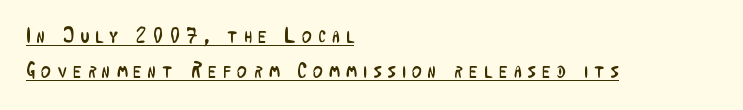
The block of text has a typical density, with ordinary space between rows. The string is rendered with underlining switched on. Is the letter spacing exaggerated? Yes — the characters are pushed far apart. The strokes carry an ordinary text weight at most.
